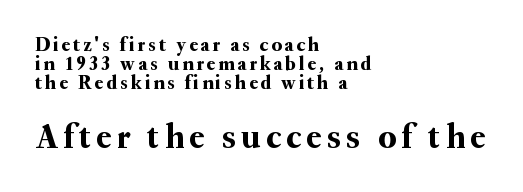
Q: Is the text italic (slanted)? A: No, it is upright.
Q: Is the typeface a serif or a sans-serif typeface? A: Serif.
Q: Is the text underlined? A: No.
Q: How is the paragraph aligned? A: Left-aligned.
Q: Is the spacing between lines tight, normal or loose? A: Tight.
Q: Which block of text is set in a larger size, the first (top) or the second (bottom)? A: The second (bottom) one.
Q: Width (condensed, normal, or wide)? A: Normal.
Q: Stroke contrast? A: Medium.
Q: x-height? A: Small.
Q: Monospaced? A: No.
